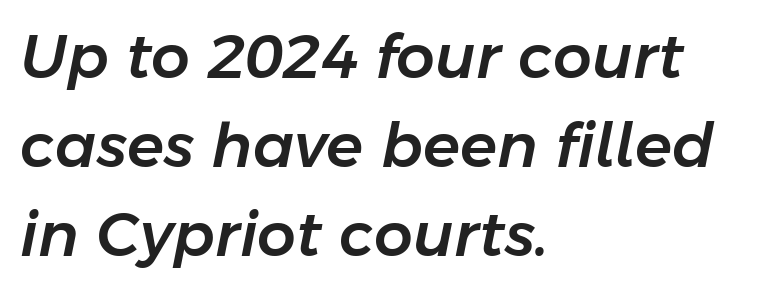
{"italic": "yes", "lean": "right", "slant_degrees": 11, "width": "normal", "stroke_contrast": "low", "x_height": "medium", "monospaced": "no", "underline": "no", "align": "left", "line_spacing": "normal", "line_spacing_ratio": 1.46, "letter_spacing": "normal", "letter_spacing_em": 0.0, "glyph_px": 61}
